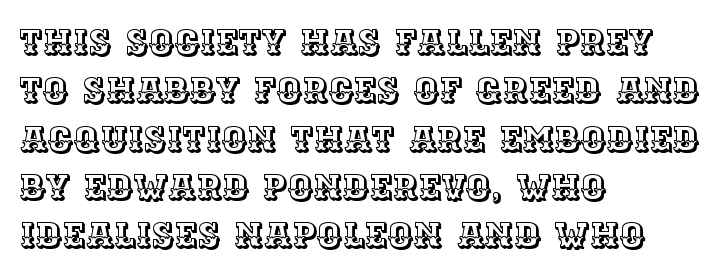
The letters stand upright; this is a roman face. The passage shown is typed in a proportional face where columns would drift. Whoever set this chose a conventional vertical rhythm. Default kerning and tracking; the words read as compact shapes. The lines in this sample share a left origin and differ only in where they stop. Nobody drew a line under any word here.
